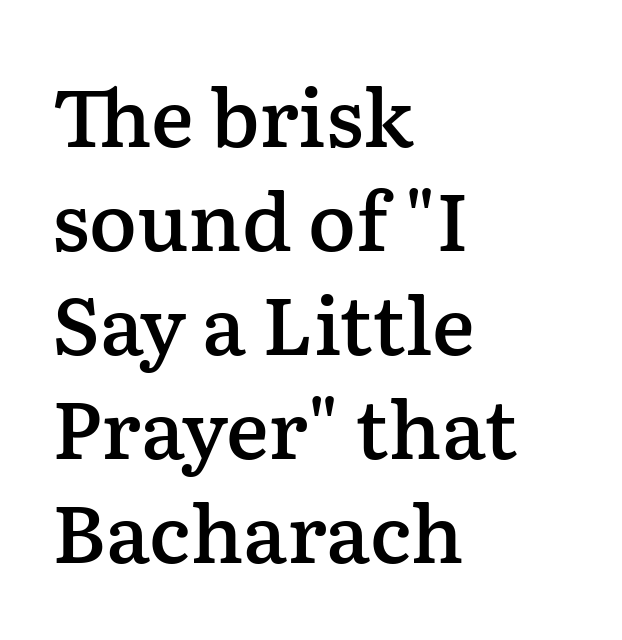
The image shows 80 px semibold serif type, upright; set left-aligned, normal line spacing (1.3x), normal letter spacing, not underlined; low stroke contrast and a medium x-height.
